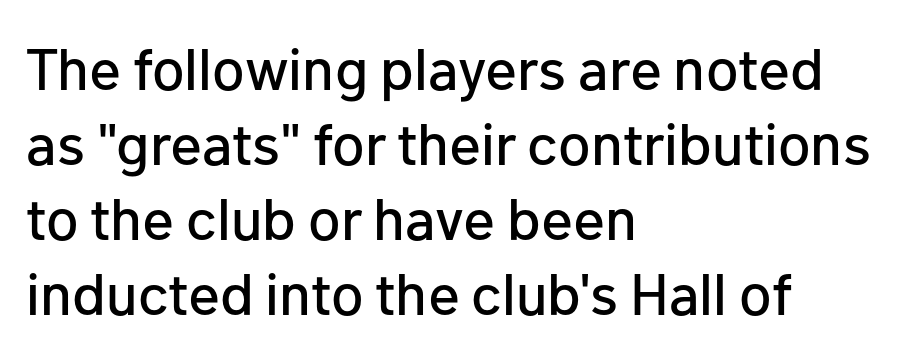
Just letters on the line, the space beneath them empty. The typography opts for an upright posture over an oblique one. Here the designer chose a conventional face with non-uniform glyph widths. Font category for this specimen: sans-serif.
